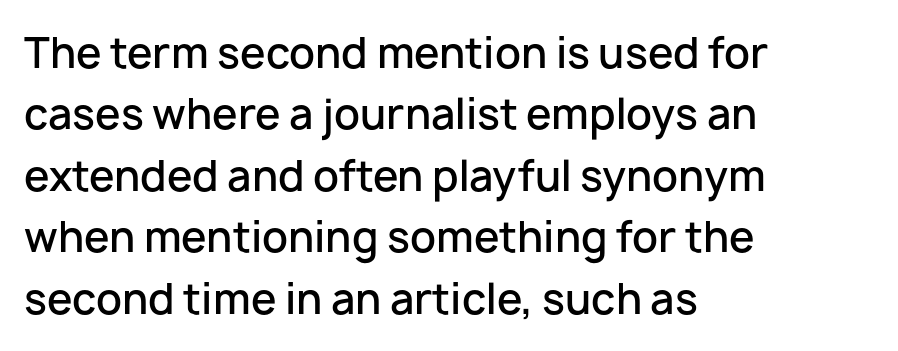
Q: Is the text bold? A: Semi-bold.
Q: Is the text italic (slanted)? A: No, it is upright.
Q: Is the typeface a serif or a sans-serif typeface? A: Sans-serif.
Q: Is the text underlined? A: No.
Q: How is the paragraph aligned? A: Left-aligned.
Q: Is the spacing between letters normal or unusually wide? A: Normal.
Q: Is the spacing between lines tight, normal or loose? A: Normal.
Q: Width (condensed, normal, or wide)? A: Normal.
Q: Stroke contrast? A: Low.
Q: x-height? A: Medium.
Q: Monospaced? A: No.
